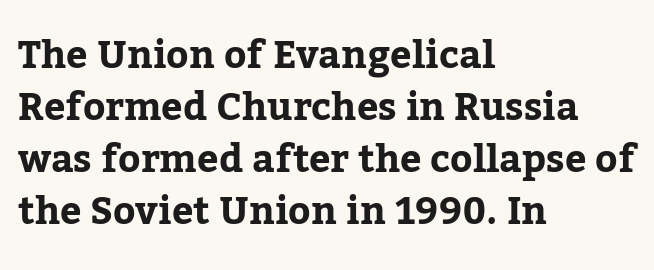
{"serif": "yes", "italic": "no", "bold": "yes", "weight": "bold", "width": "normal", "stroke_contrast": "low", "x_height": "medium", "monospaced": "no", "underline": "no", "align": "left", "line_spacing": "normal", "line_spacing_ratio": 1.37, "letter_spacing": "normal", "letter_spacing_em": 0.0, "glyph_px": 38}
